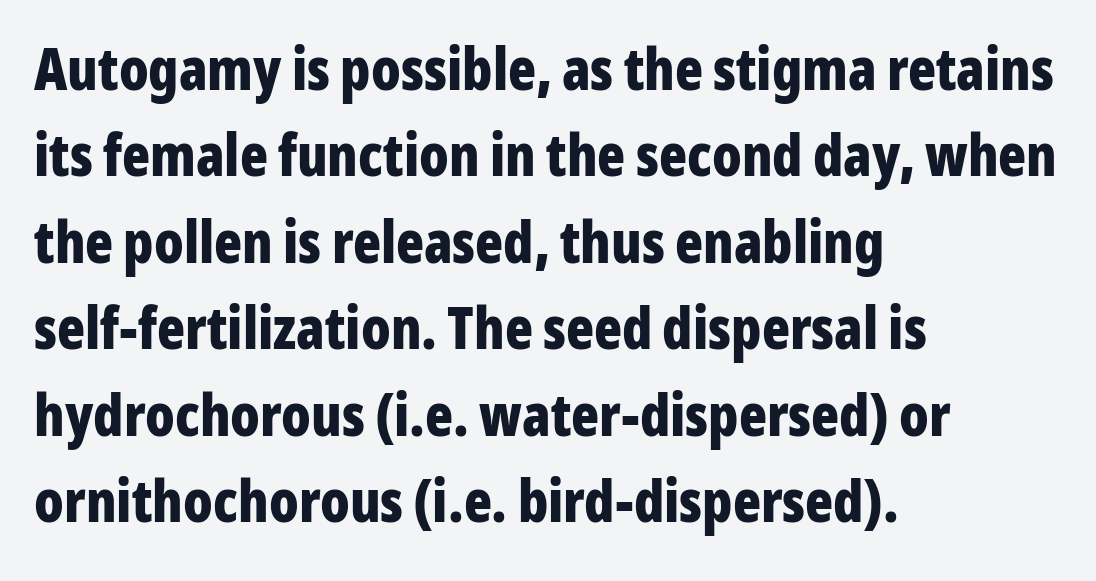
You can tell it's not italic because the verticals are truly vertical. The strokes are fattened all the way to bold. One glance says typical: line gaps are just what's usual. The setting favours the left margin, as ordinary paragraphs usually do. The rendering keeps characters at their native spacing.
